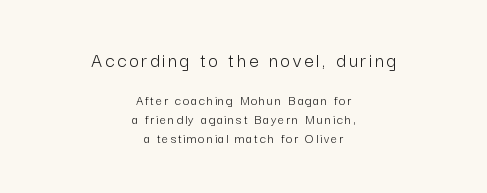
A quiet, ordinary-to-light weight characterises the typeface. Notice how the stems are strictly vertical — no italics here. Reading top to bottom, the characters get smaller at the block break. The compositor balanced each line on the midline. Unmarked baselines from the first word to the last. The passage shown stacks its lines at a standard gap.
